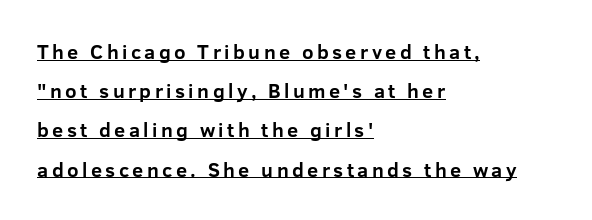
Teacher's note: observe the even left margin — that is flush-left alignment. The type sits square on the baseline with zero lean. The block of text is sparse from top to bottom, with ample space between rows. Glance below the letters and you will spot a drawn line.
